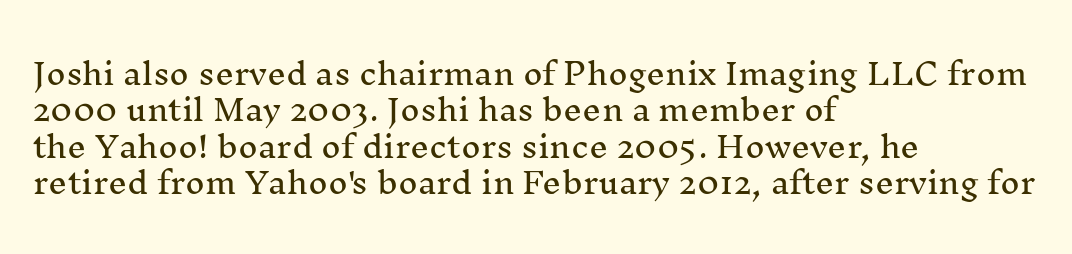
The image shows 30 px serif type, upright; set left-aligned, line spacing 1.21x, normal letter spacing, not underlined; medium stroke contrast and a medium x-height.
